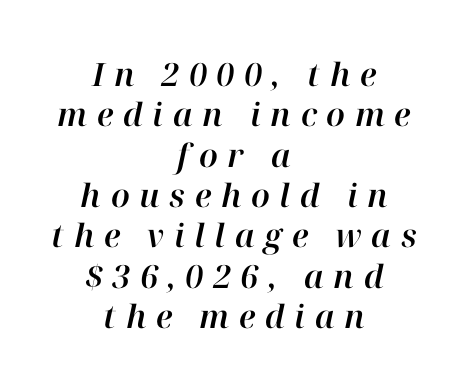
Q: Is the text italic (slanted)? A: Yes, it leans right by about 12 degrees.
Q: Is the text underlined? A: No.
Q: How is the paragraph aligned? A: Centered.
Q: Is the spacing between letters normal or unusually wide? A: Unusually wide.
Q: Is the spacing between lines tight, normal or loose? A: Normal.
Q: Width (condensed, normal, or wide)? A: Normal.
Q: Stroke contrast? A: High.
Q: x-height? A: Medium.
Q: Monospaced? A: No.
